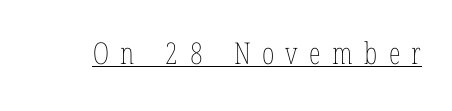
Glance below the letters and you will spot a drawn line. What stands out about the letter spacing? Its width — letters are far apart. Upright lettering throughout. Weight: regular or lighter. The rendering uses natural spacing where letterforms have individual widths.
